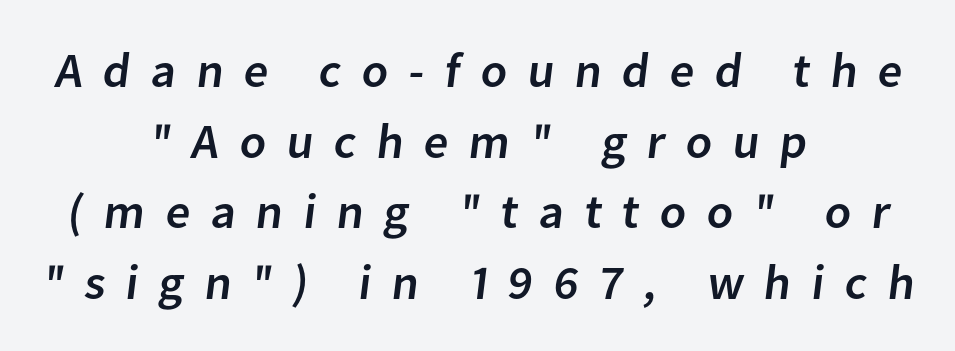
The image shows 49 px sans-serif type; set centered, normal line spacing (1.44x), unusually wide letter spacing (+0.41 em), not underlined; low stroke contrast and a medium x-height.
